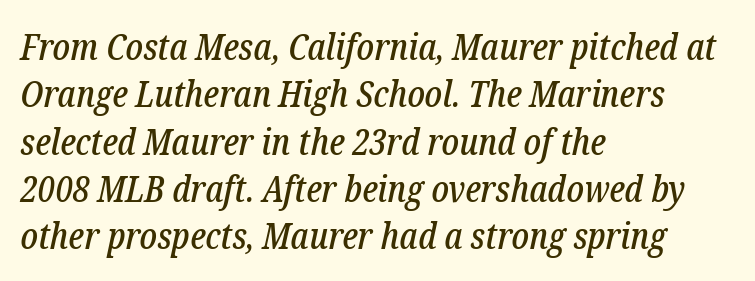
{"serif": "yes", "italic": "yes", "lean": "right", "slant_degrees": 12, "width": "condensed", "stroke_contrast": "low", "x_height": "medium", "monospaced": "no", "underline": "no", "align": "left", "line_spacing": "normal", "line_spacing_ratio": 1.28, "letter_spacing": "normal", "letter_spacing_em": 0.0, "glyph_px": 37}
